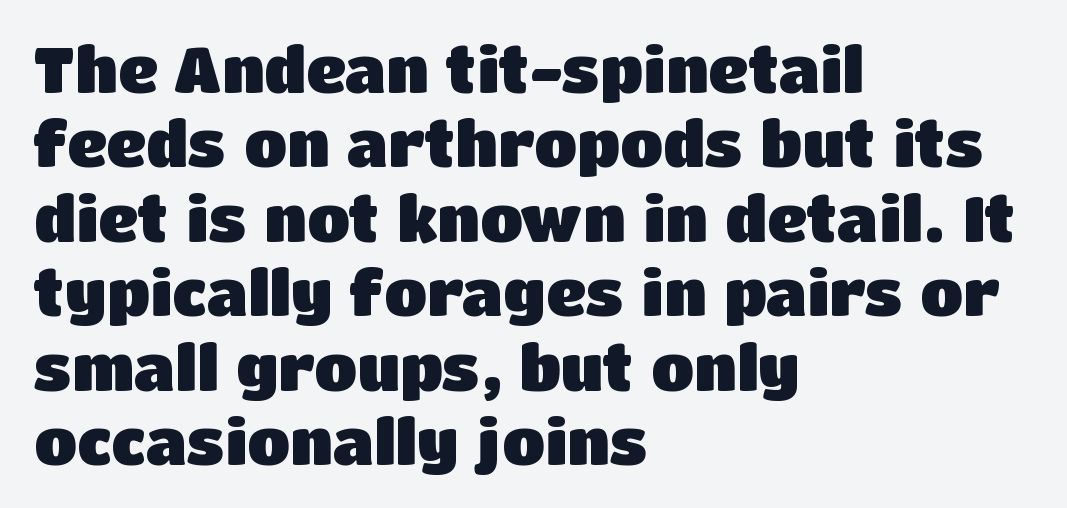
The rendering uses natural spacing where letterforms have individual widths. The type family on display is of the sans-serif kind. Do the letters lean? They stand straight. The typesetter chose a ragged-right arrangement here. Tracking here is standard; glyphs follow each other at the usual distance.
